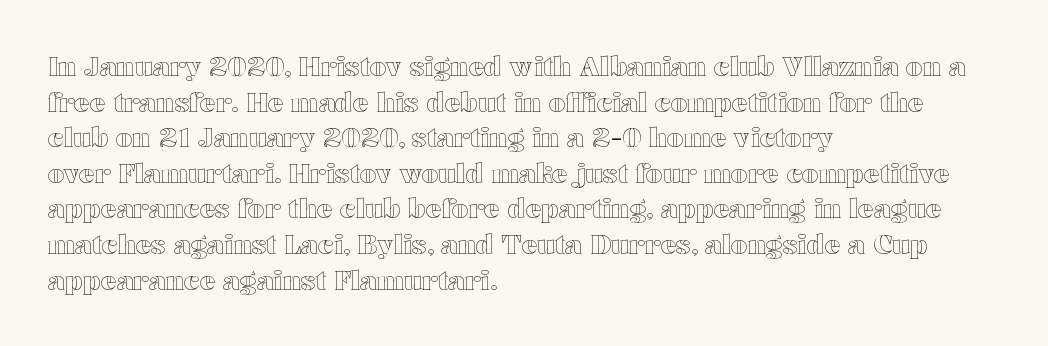
Q: Is the text italic (slanted)? A: No, it is upright.
Q: Is the text underlined? A: No.
Q: How is the paragraph aligned? A: Left-aligned.
Q: Is the spacing between letters normal or unusually wide? A: Normal.
Q: Is the spacing between lines tight, normal or loose? A: Normal.
